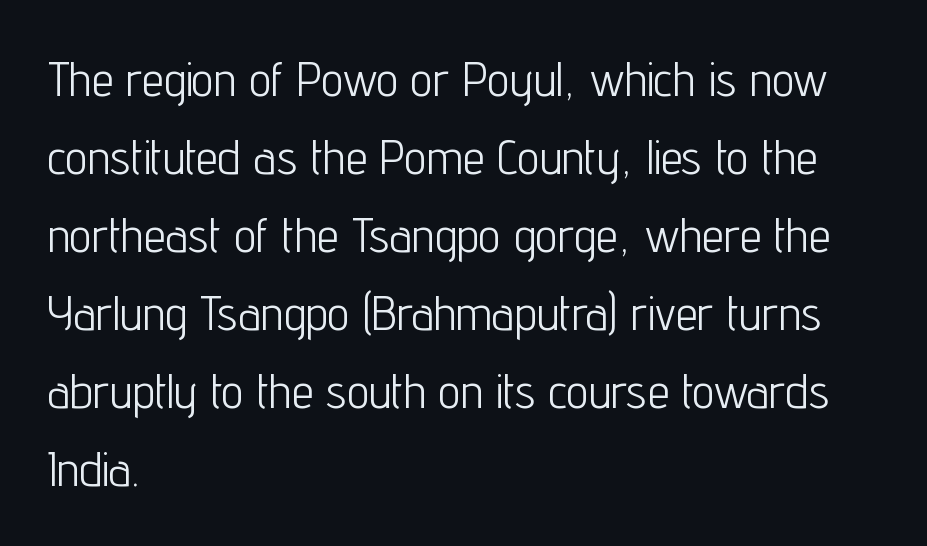
Q: Is the text bold? A: No.
Q: Is the text italic (slanted)? A: No, it is upright.
Q: Is the typeface a serif or a sans-serif typeface? A: Sans-serif.
Q: Is the text underlined? A: No.
Q: How is the paragraph aligned? A: Left-aligned.
Q: Is the spacing between letters normal or unusually wide? A: Normal.
Q: Is the spacing between lines tight, normal or loose? A: Normal.
Q: Width (condensed, normal, or wide)? A: Condensed.
Q: Stroke contrast? A: Low.
Q: x-height? A: Medium.
Q: Monospaced? A: No.
